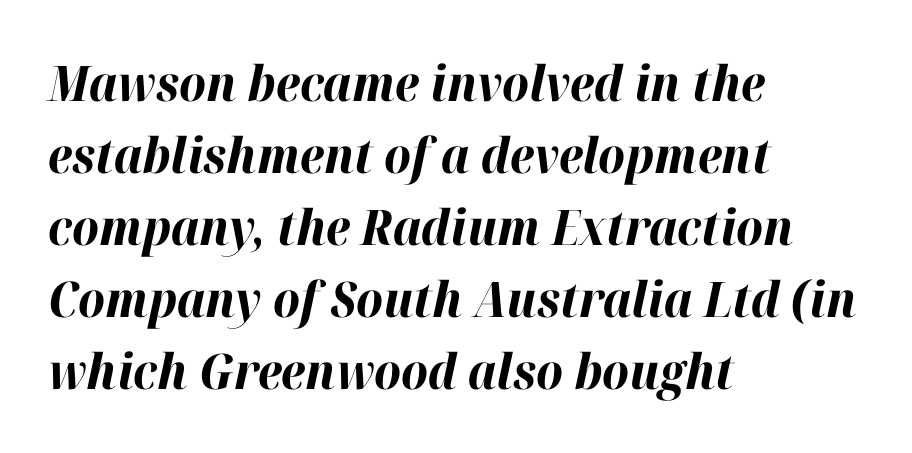
Q: Is the text bold? A: Yes.
Q: Is the text italic (slanted)? A: Yes, it leans right by about 12 degrees.
Q: Is the text underlined? A: No.
Q: How is the paragraph aligned? A: Left-aligned.
Q: Is the spacing between letters normal or unusually wide? A: Normal.
Q: Is the spacing between lines tight, normal or loose? A: Normal.
Q: Width (condensed, normal, or wide)? A: Normal.
Q: Stroke contrast? A: High.
Q: x-height? A: Medium.
Q: Monospaced? A: No.
